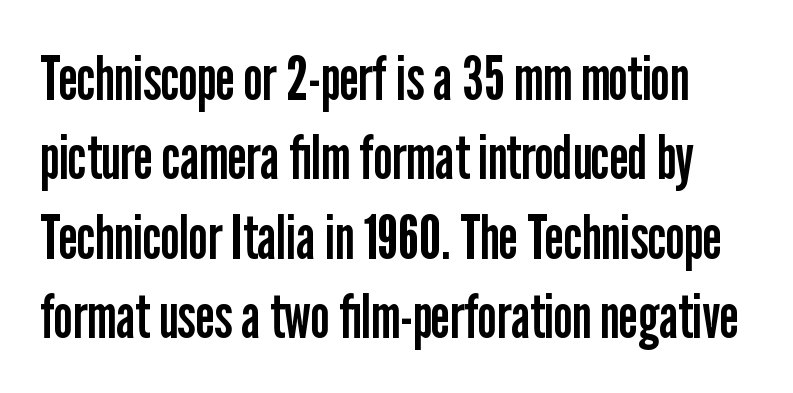
The gaps between neighbouring characters are ordinary and unremarkable. The letters stand upright; this is a roman face. Note: no serifs on the glyphs. Students, observe: this is what conventionally led text looks like. Is this a fixed-width face? No — the glyphs have proportional, varying widths. No heavy texture on the line: the type isn't bold.
